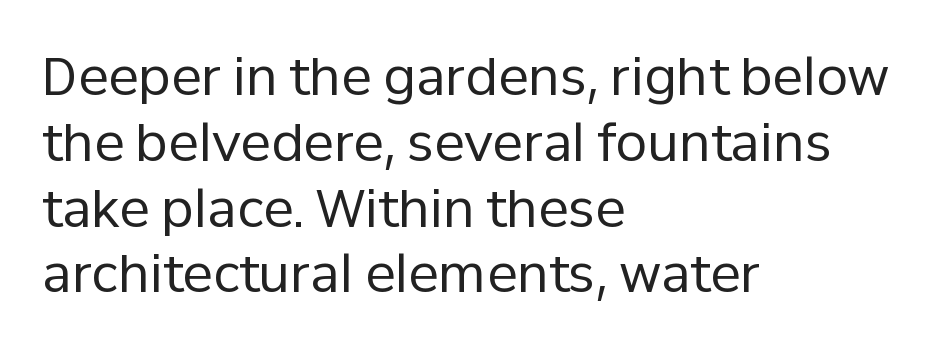
The type sits square on the baseline with zero lean. Nobody drew a line under any word here. Reading down the column, the eye jumps a familiar distance to each next line. Does the copy run flush right? No — it runs flush left. Weight class: somewhere from thin through regular.
